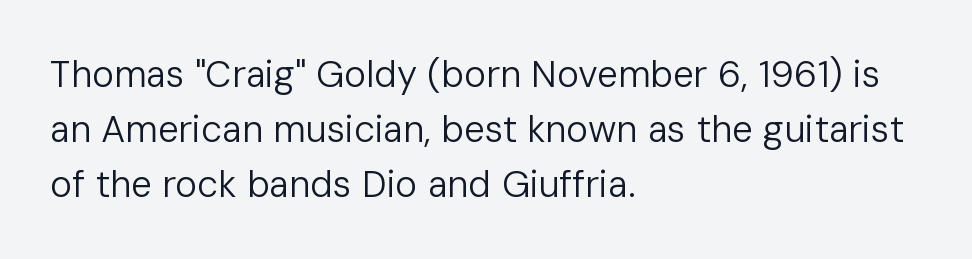
This sample has the flowing, uneven cadence of proportional lettering. Classification — sans serif. Is the type heavy? It reads as light-to-regular instead. Is the letter spacing exaggerated? No — it looks like the ordinary default. Ordinary non-slanted type is in use. Each row of text sits above clean, open space.
